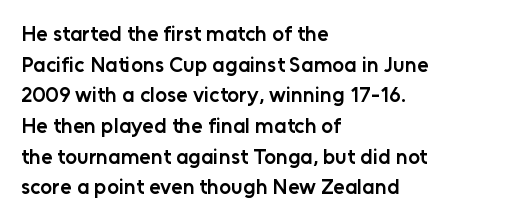
The image shows 21 px text type, upright; set left-aligned, normal line spacing (1.46x), normal letter spacing, not underlined.
